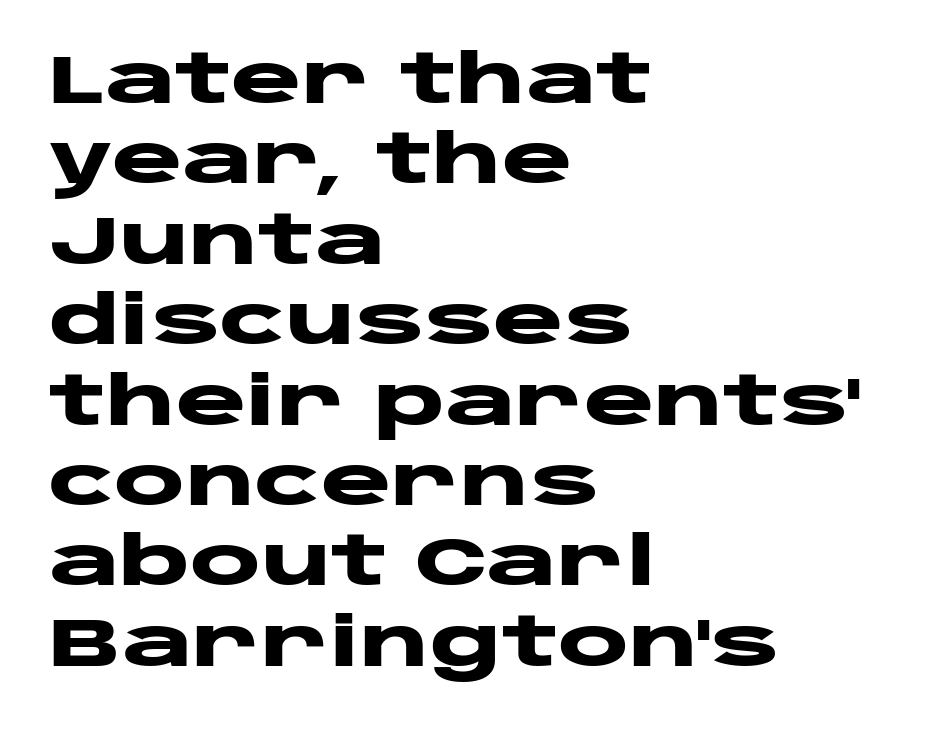
Decoration check: the copy has no underline. Note the varied advance widths — an 'i' is clearly narrower than an 'm'. The type is set solid horizontally, with unmodified tracking. The ragged edge is on the right, which tells us the setting is flush left. Plenty of ink on the page — the face is bold. The font's upright variant was chosen for this text.
